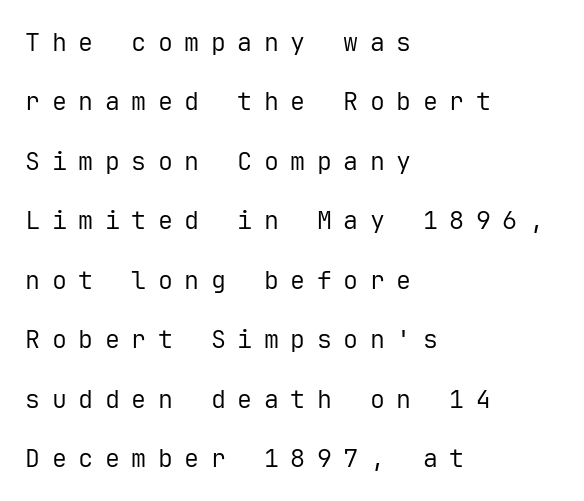
Caption: face not bold, strokes unweighted. The tracking reads as deliberately expanded to a designer's eye. The specimen omits any rule beneath the text block's lines. What's the leading like? Stretched, with rows far apart. The paragraph has a hard left edge and a soft right edge.
